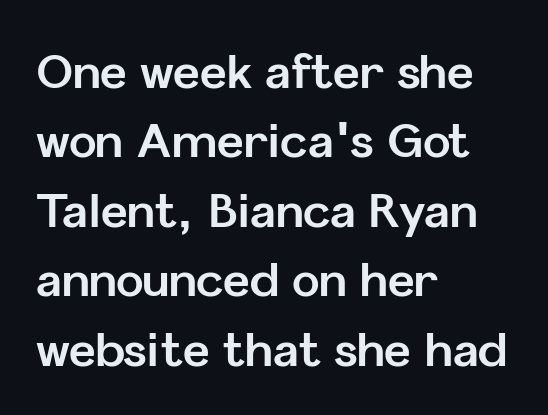
The image shows 46 px bold sans-serif type, upright; set left-aligned, normal line spacing (1.51x), normal letter spacing, not underlined; low stroke contrast and a medium x-height.
